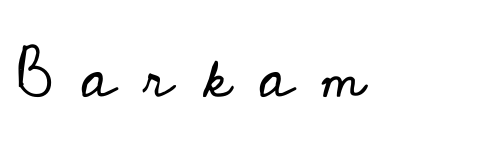
The image shows 64 px regular-weight serif type; set unusually wide letter spacing (+0.45 em), not underlined; low stroke contrast and a small x-height.
